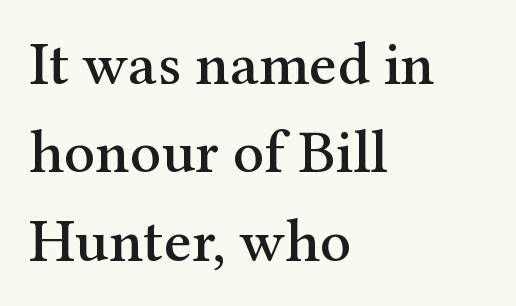
{"serif": "yes", "italic": "no", "width": "normal", "stroke_contrast": "medium", "x_height": "medium", "monospaced": "no", "underline": "no", "align": "left", "line_spacing": "normal", "line_spacing_ratio": 1.45, "letter_spacing": "normal", "letter_spacing_em": 0.0, "glyph_px": 61}
